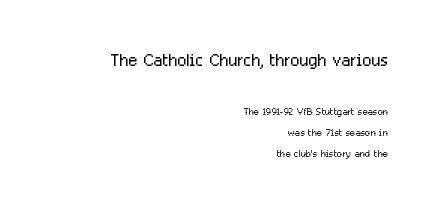
The image shows 24 px text type, upright; set right-aligned, normal line spacing (1.47x), normal letter spacing, not underlined; the first (top) block is 1.71x larger.
